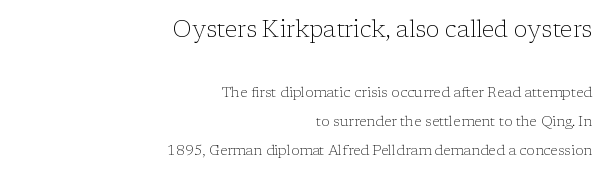
Q: Is the text bold? A: No.
Q: Is the text italic (slanted)? A: No, it is upright.
Q: Is the text underlined? A: No.
Q: How is the paragraph aligned? A: Right-aligned.
Q: Is the spacing between letters normal or unusually wide? A: Normal.
Q: Is the spacing between lines tight, normal or loose? A: Loose.
Q: Which block of text is set in a larger size, the first (top) or the second (bottom)? A: The first (top) one.
